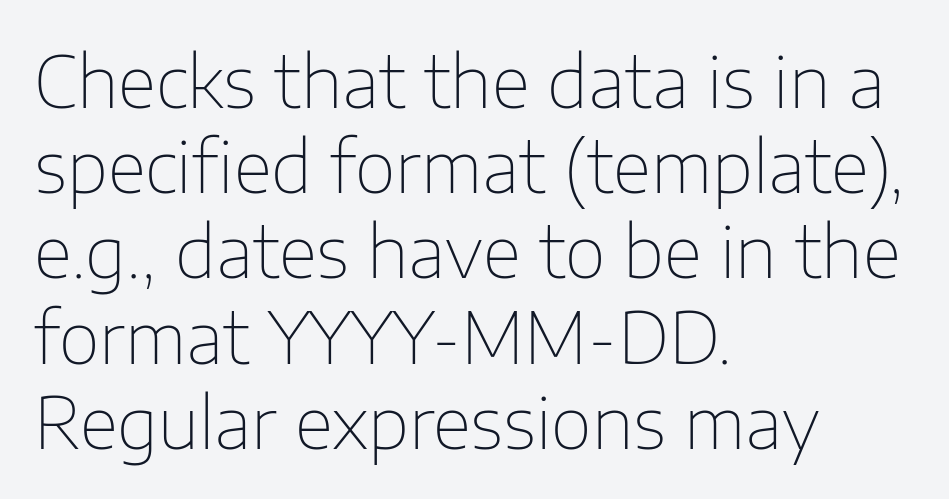
{"serif": "no", "italic": "no", "bold": "no", "weight": "thin", "width": "normal", "stroke_contrast": "low", "x_height": "medium", "monospaced": "no", "underline": "no", "align": "left", "line_spacing_ratio": 1.2, "letter_spacing": "normal", "letter_spacing_em": 0.0, "glyph_px": 71}
